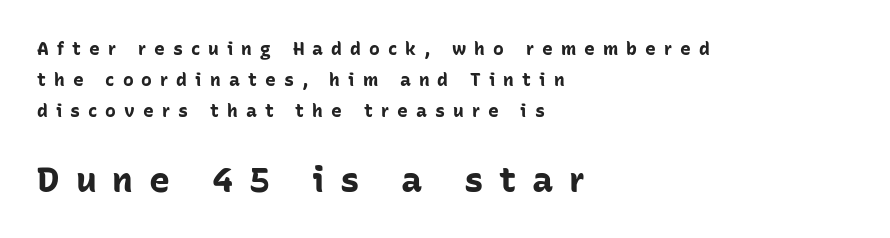
{"serif": "no", "italic": "no", "bold": "yes", "weight": "bold", "width": "normal", "stroke_contrast": "low", "x_height": "medium", "monospaced": "no", "underline": "no", "align": "left", "line_spacing_ratio": 1.72, "letter_spacing": "wide", "letter_spacing_em": 0.45, "larger_block": "second", "size_ratio": 1.94, "glyph_px": 35}
